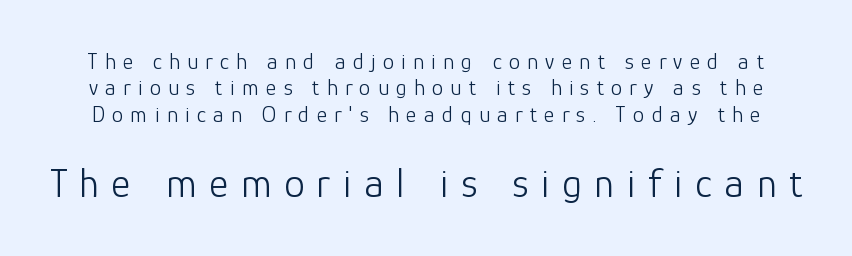
{"serif": "no", "italic": "no", "bold": "no", "weight": "light", "width": "normal", "stroke_contrast": "low", "x_height": "medium", "monospaced": "no", "underline": "no", "line_spacing": "tight", "line_spacing_ratio": 1.15, "letter_spacing": "wide", "letter_spacing_em": 0.31, "larger_block": "second", "size_ratio": 1.78, "glyph_px": 41}
